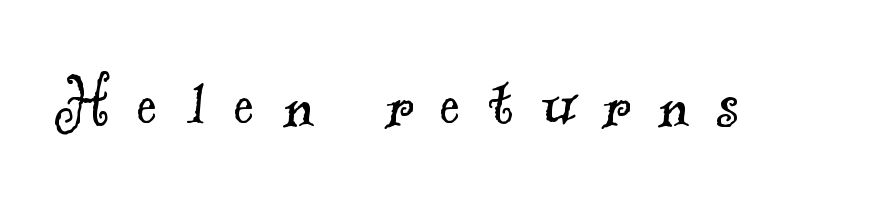
Q: Is the text bold? A: No.
Q: Is the typeface a serif or a sans-serif typeface? A: Serif.
Q: Is the text underlined? A: No.
Q: Is the spacing between letters normal or unusually wide? A: Unusually wide.
Q: Width (condensed, normal, or wide)? A: Normal.
Q: x-height? A: Small.
Q: Monospaced? A: No.
